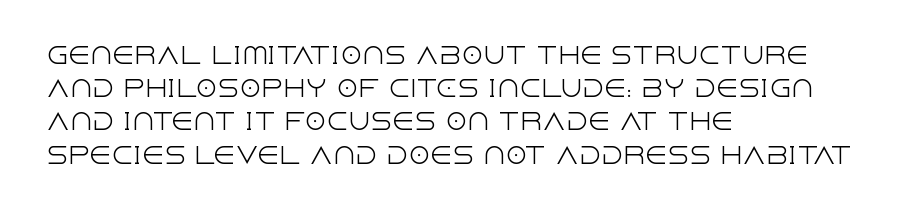
The image shows 22 px text type, upright; set left-aligned, normal line spacing (1.51x), normal letter spacing, not underlined.
